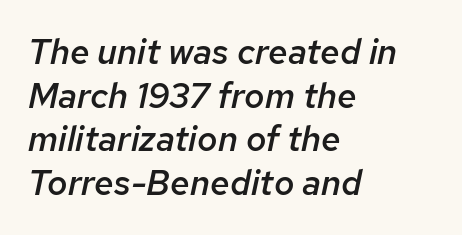
Q: Is the text bold? A: Semi-bold.
Q: Is the text italic (slanted)? A: Yes, it leans right by about 12 degrees.
Q: Is the text underlined? A: No.
Q: How is the paragraph aligned? A: Left-aligned.
Q: Is the spacing between letters normal or unusually wide? A: Normal.
Q: Is the spacing between lines tight, normal or loose? A: Normal.
Q: Width (condensed, normal, or wide)? A: Normal.
Q: Stroke contrast? A: Low.
Q: x-height? A: Medium.
Q: Monospaced? A: No.
